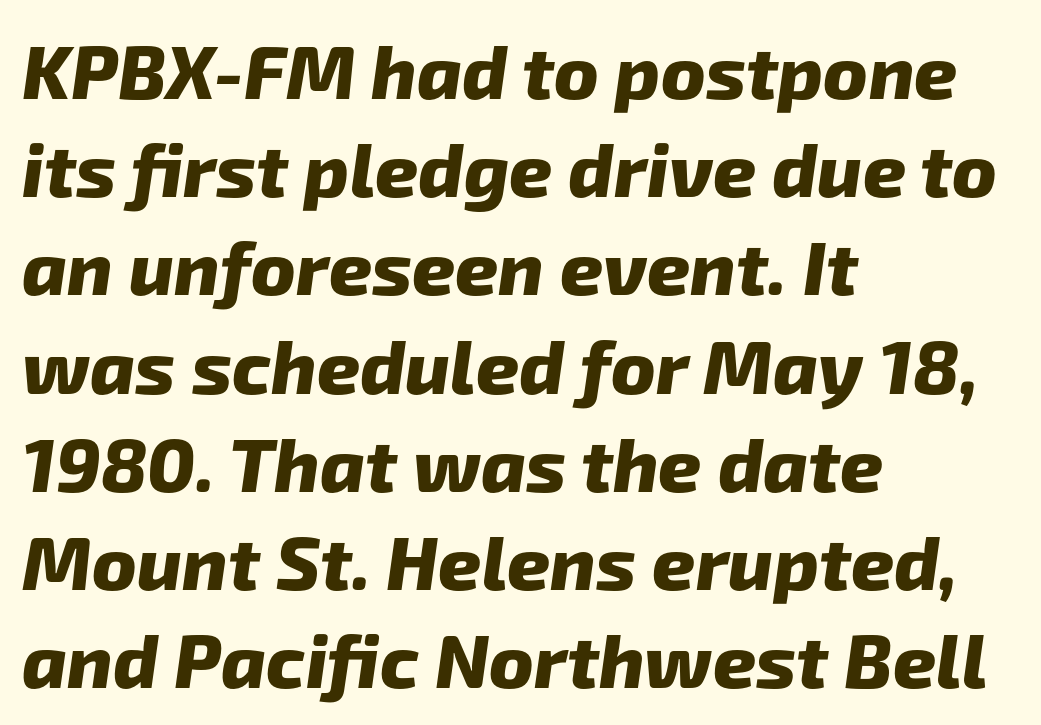
Q: Is the text bold? A: Yes.
Q: Is the typeface a serif or a sans-serif typeface? A: Sans-serif.
Q: Is the text underlined? A: No.
Q: How is the paragraph aligned? A: Left-aligned.
Q: Is the spacing between letters normal or unusually wide? A: Normal.
Q: Is the spacing between lines tight, normal or loose? A: Normal.
Q: Width (condensed, normal, or wide)? A: Normal.
Q: Stroke contrast? A: Low.
Q: x-height? A: Medium.
Q: Monospaced? A: No.
